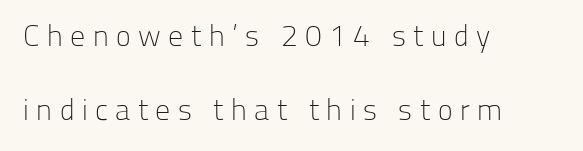
Here the designer chose a conventional face with non-uniform glyph widths. Is there any slant? The stems are plumb. The weight tops out at a normal text grade. Students, note that the glyphs here are deliberately spaced far apart. The typesetter chose a ragged-right arrangement here.
